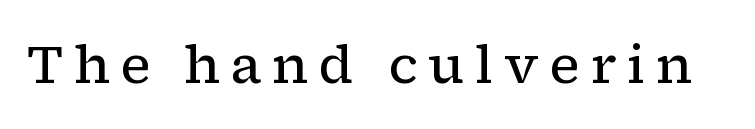
The image shows 54 px regular-weight serif type, upright; set not underlined; low stroke contrast and a medium x-height.
